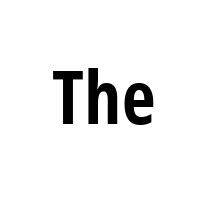
Q: Is the text bold? A: Yes.
Q: Is the text italic (slanted)? A: No, it is upright.
Q: Is the typeface a serif or a sans-serif typeface? A: Sans-serif.
Q: Is the text underlined? A: No.
Q: Is the spacing between letters normal or unusually wide? A: Normal.
Q: Width (condensed, normal, or wide)? A: Condensed.
Q: Stroke contrast? A: Low.
Q: x-height? A: Medium.
Q: Monospaced? A: No.
